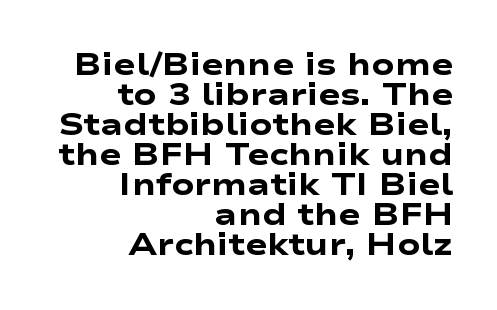
{"serif": "no", "bold": "yes", "weight": "heavy", "width": "wide", "stroke_contrast": "low", "x_height": "medium", "monospaced": "no", "underline": "no", "align": "right", "line_spacing": "tight", "line_spacing_ratio": 1.0, "letter_spacing": "normal", "letter_spacing_em": 0.0, "glyph_px": 30}
